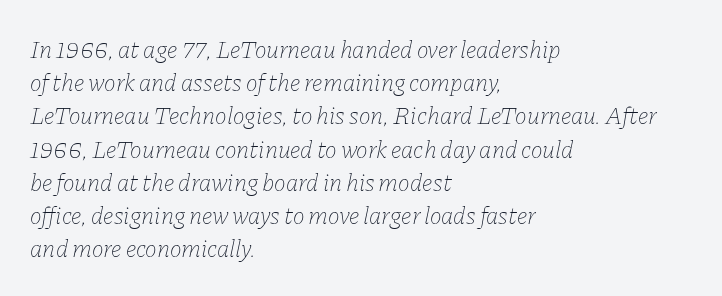
The letters look calm and open, with moderate or lighter stems. The passage shown has conventional tracking throughout. These lines were composed using italics. A bare baseline throughout the passage. Leading: standard. Where is the straight margin? On the left.
